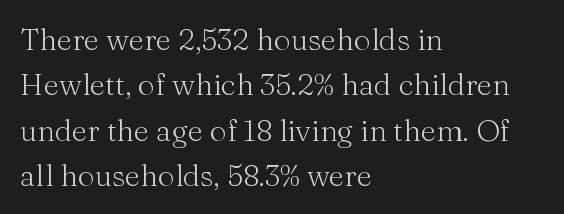
Short note: letters normally spaced. Each stroke keeps to a modest, everyday thickness or less. Think of a printed novel: that variable character pitch is what you see here. Line starts are locked; line ends wander. Quick note: interline space is typical.
